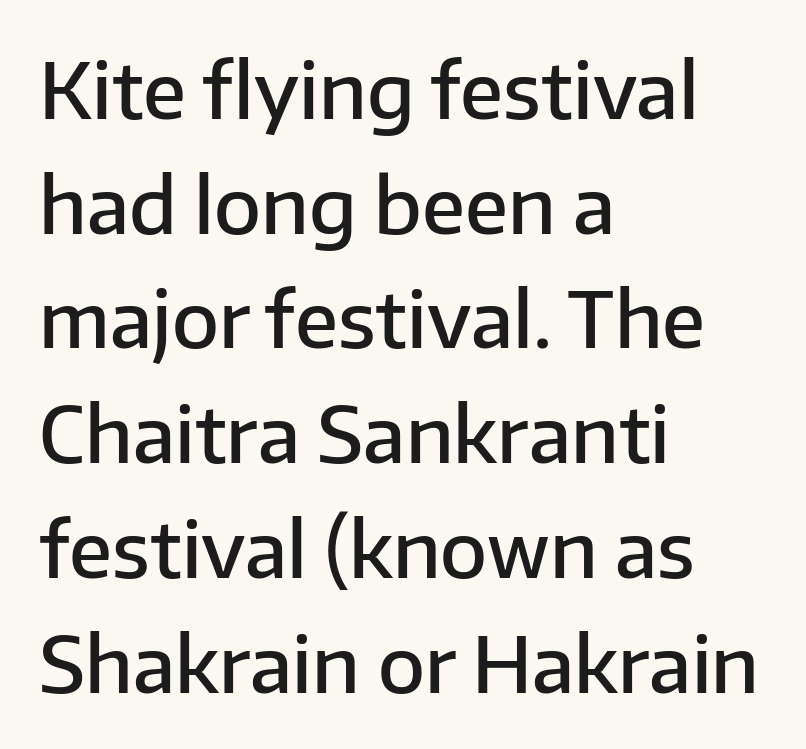
Q: Is the text bold? A: Semi-bold.
Q: Is the text italic (slanted)? A: No, it is upright.
Q: Is the typeface a serif or a sans-serif typeface? A: Sans-serif.
Q: Is the text underlined? A: No.
Q: How is the paragraph aligned? A: Left-aligned.
Q: Is the spacing between letters normal or unusually wide? A: Normal.
Q: Is the spacing between lines tight, normal or loose? A: Normal.
Q: Width (condensed, normal, or wide)? A: Normal.
Q: Stroke contrast? A: Low.
Q: x-height? A: Medium.
Q: Monospaced? A: No.
